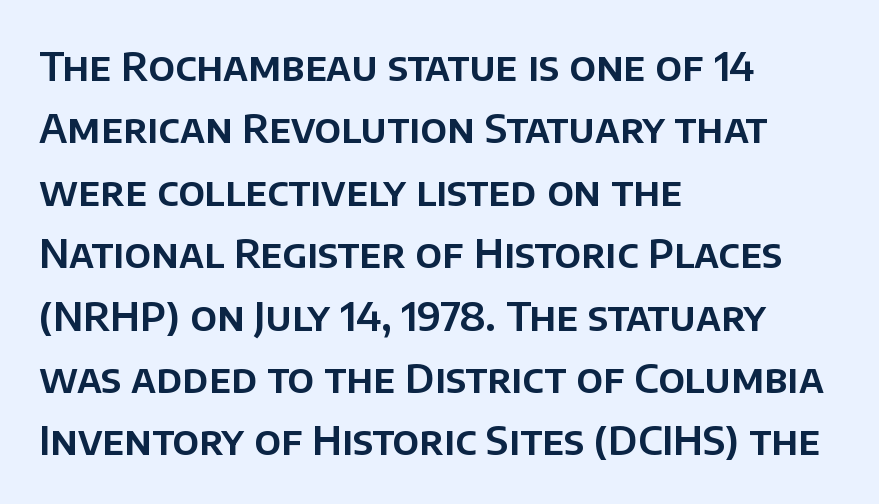
Nope, not italic — everything's standing straight. Evenly set lines give the paragraph a standard silhouette. Lines of text with bare space underneath. Characters follow at the spacing the type designer built in.
